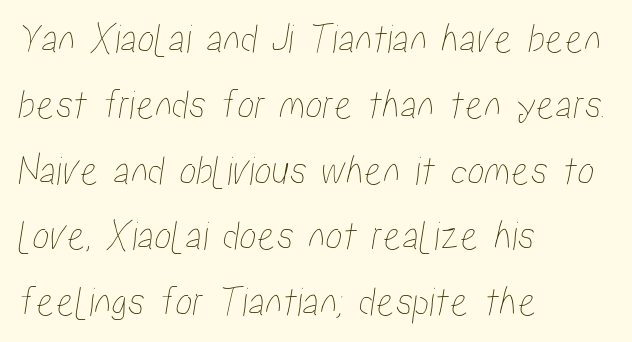
The image shows 43 px condensed type; set left-aligned, normal line spacing (1.53x), normal letter spacing, not underlined; low stroke contrast and a medium x-height.
